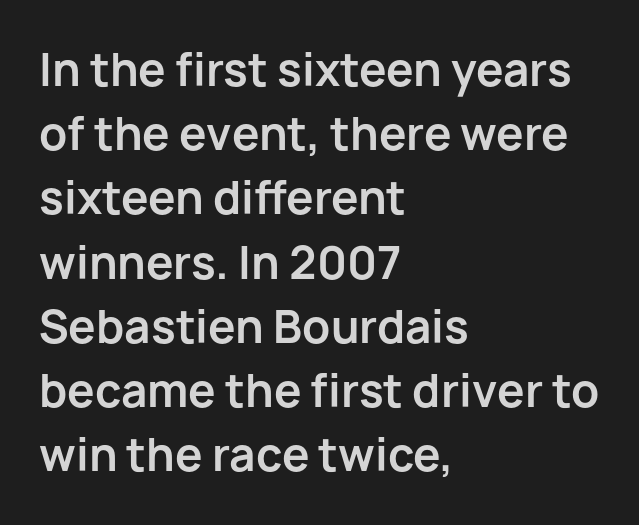
Q: Is the text bold? A: Yes.
Q: Is the text italic (slanted)? A: No, it is upright.
Q: Is the typeface a serif or a sans-serif typeface? A: Sans-serif.
Q: Is the text underlined? A: No.
Q: How is the paragraph aligned? A: Left-aligned.
Q: Is the spacing between letters normal or unusually wide? A: Normal.
Q: Is the spacing between lines tight, normal or loose? A: Normal.
Q: Width (condensed, normal, or wide)? A: Normal.
Q: Stroke contrast? A: Low.
Q: x-height? A: Medium.
Q: Monospaced? A: No.
